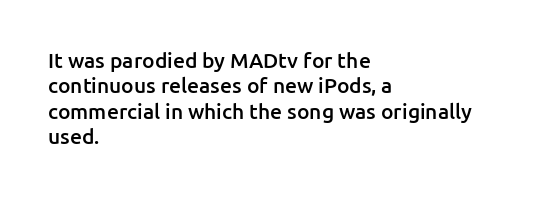
Q: Is the text bold? A: Semi-bold.
Q: Is the text italic (slanted)? A: No, it is upright.
Q: Is the text underlined? A: No.
Q: How is the paragraph aligned? A: Left-aligned.
Q: Is the spacing between letters normal or unusually wide? A: Normal.
